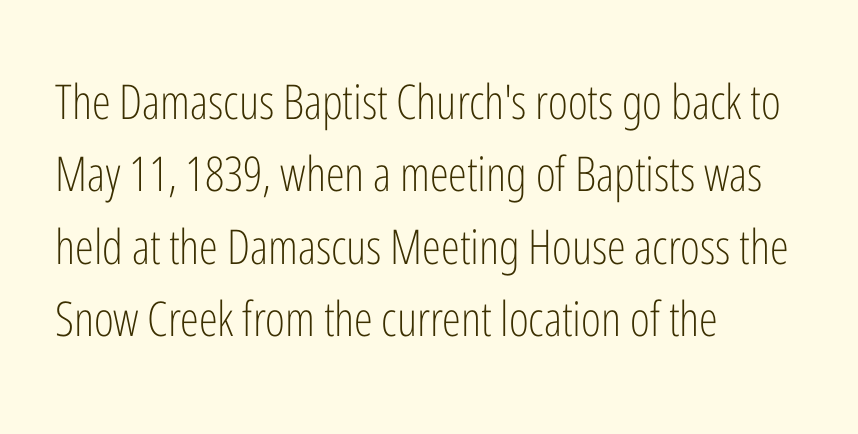
No heavy texture on the line: the type isn't bold. Students, note that the glyphs here touch the page at normal intervals. The face used here is proportionally spaced, like ordinary book or web type. This sample uses an upright cut, with every glyph sitting square on the baseline. Line spacing here is normal.
